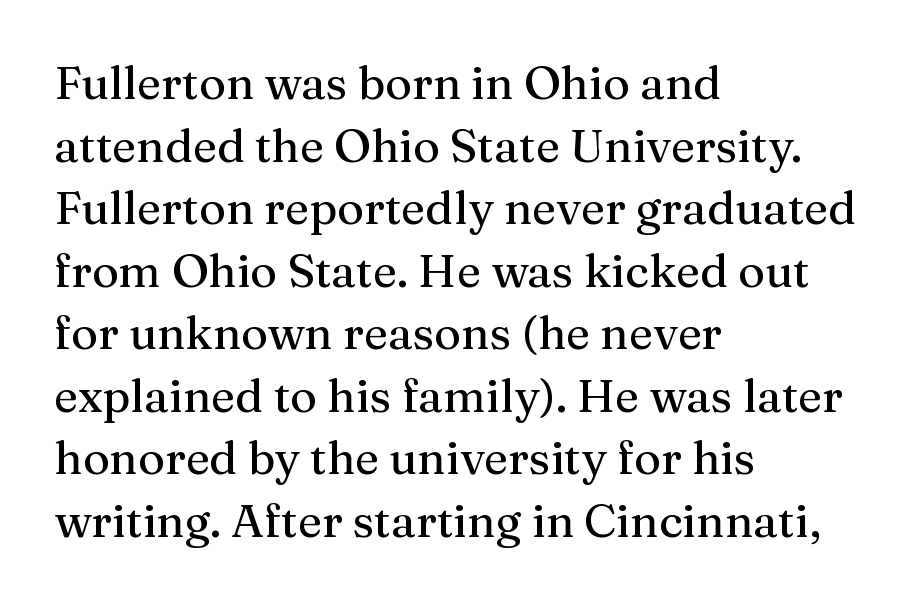
There is no visible air inserted between adjacent glyphs. The lettering holds an erect, upright posture throughout. This rendering features lettering with no underline. Stroke terminals: seriffed. Each new line begins a customary step beneath the previous one. Character widths vary here, with narrow letters taking less room than wide ones.
